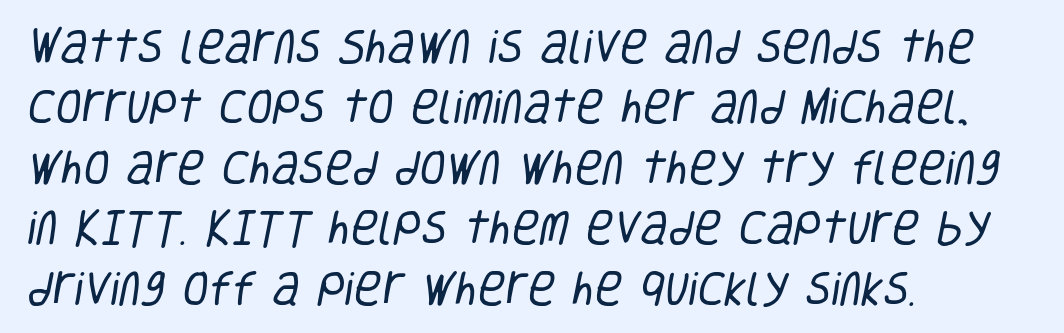
Typographically, this falls in the sans-serif category. Is there much room between lines? A standard amount, neither cramped nor airy. Unbolded letterforms with no extra heft. A typesetter would call this proportional, since set widths differ per character.
